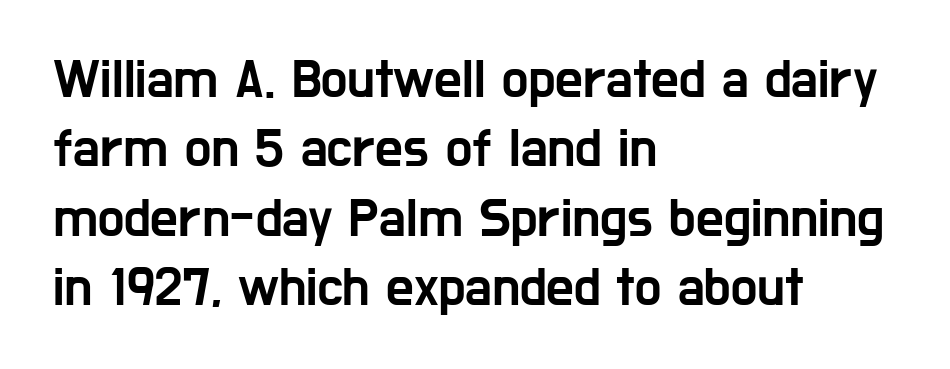
{"serif": "no", "italic": "no", "width": "condensed", "stroke_contrast": "low", "x_height": "medium", "monospaced": "no", "underline": "no", "align": "left", "line_spacing": "normal", "line_spacing_ratio": 1.26, "letter_spacing": "normal", "letter_spacing_em": 0.0, "glyph_px": 55}
